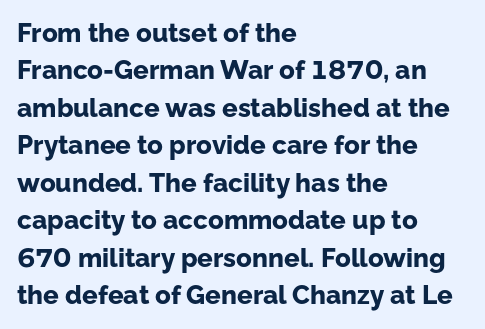
Q: Is the text bold? A: Yes.
Q: Is the text italic (slanted)? A: No, it is upright.
Q: Is the text underlined? A: No.
Q: How is the paragraph aligned? A: Left-aligned.
Q: Is the spacing between letters normal or unusually wide? A: Normal.
Q: Is the spacing between lines tight, normal or loose? A: Normal.
